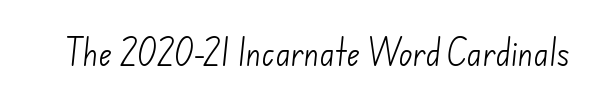
The image shows 29 px light sans-serif type; set normal letter spacing, not underlined; low stroke contrast and a small x-height.
